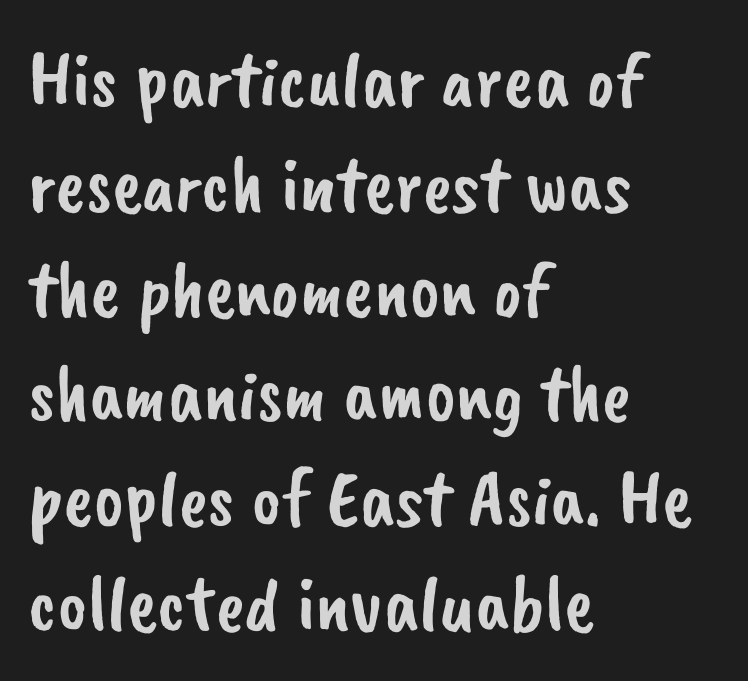
{"serif": "no", "width": "normal", "stroke_contrast": "low", "x_height": "small", "monospaced": "no", "underline": "no", "align": "left", "line_spacing": "normal", "line_spacing_ratio": 1.31, "letter_spacing": "normal", "letter_spacing_em": 0.0, "glyph_px": 80}
